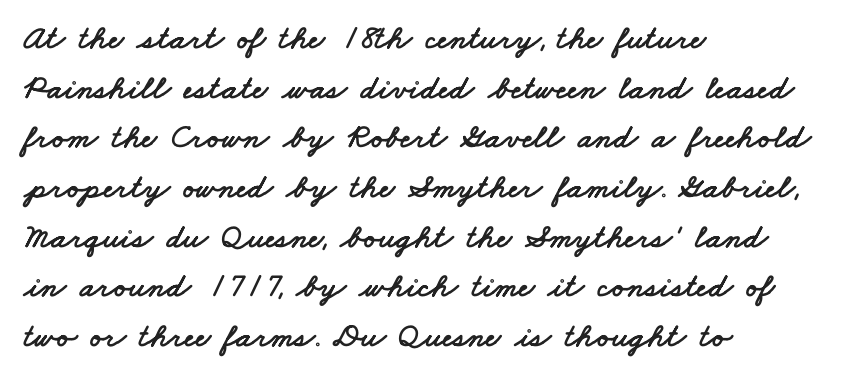
The font family rendered here belongs to the sans-serif group. Each letter keeps its own natural width here, so spacing adapts to shape. If you drew a ruler down the left edge, every line would touch it. No extra tracking has been applied to these lines. Reading down the column, the eye jumps a familiar distance to each next line. Anything drawn beneath the words? Only blank space.
